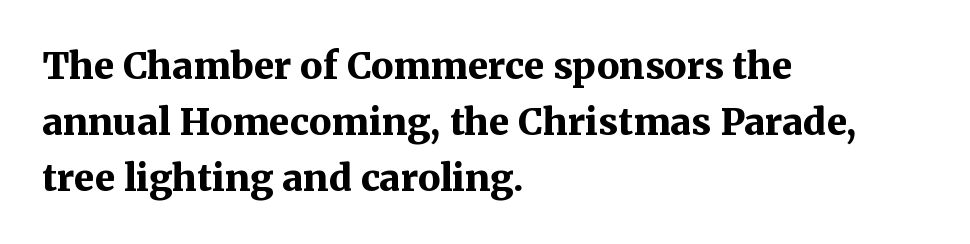
Between one letter and the next there's only the usual sliver of space. What weight is shown? A full bold with thick strokes. The vertical gap from one line to the next is medium. Tall strokes in this sample are plumb rather than angled. Words float on clear page, feet unadorned.
